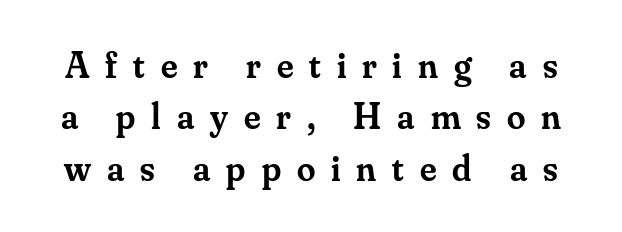
Only glyphs here, with clear space below each row. Do the letters lean? They stand straight. Slightly chunky letters — semibold, I'd say, not full bold. Think of a printed novel: that variable character pitch is what you see here. Tracking value appears strongly positive — letters spread wide.
